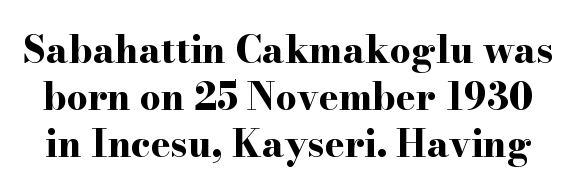
{"serif": "yes", "italic": "no", "bold": "yes", "weight": "bold", "width": "wide", "stroke_contrast": "high", "x_height": "small", "monospaced": "no", "underline": "no", "line_spacing": "normal", "line_spacing_ratio": 1.27, "letter_spacing": "normal", "letter_spacing_em": 0.0, "glyph_px": 37}
